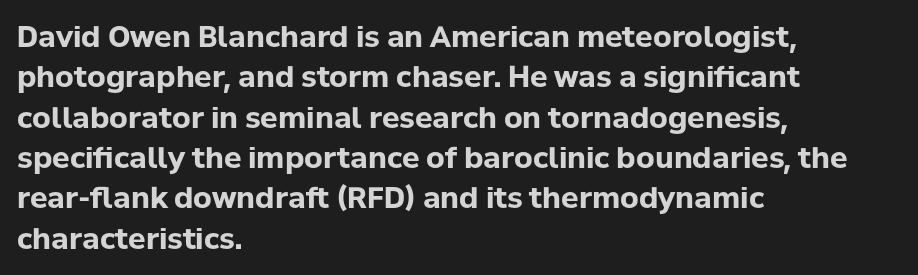
The image shows 29 px bold sans-serif type, upright; set left-aligned, normal line spacing (1.39x), normal letter spacing, not underlined; low stroke contrast and a medium x-height.
